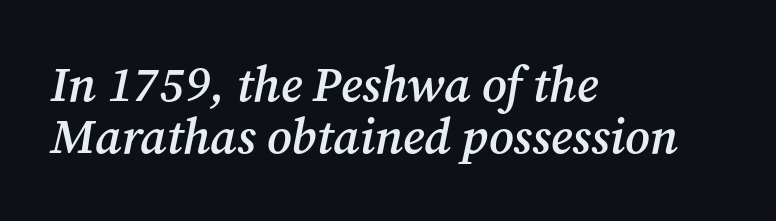
Does extra space separate the letters? No, they use regular spacing. The baseline area is clear. Observe the lean: these are italic letterforms. The letters advance in unequal steps, a hallmark of proportional type. A typesetter would call this leading minimal, almost set solid. Short and long lines alike share a common starting point at left.
